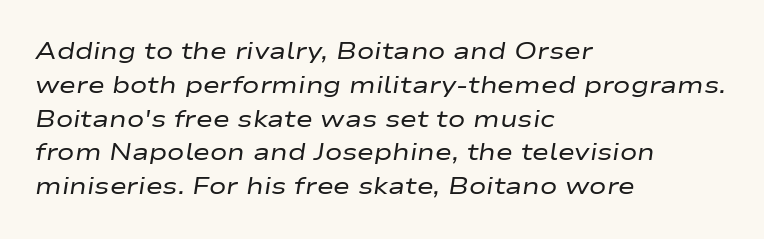
The image shows 23 px text type, italic (leaning right); set left-aligned, normal line spacing (1.47x), normal letter spacing, not underlined.
